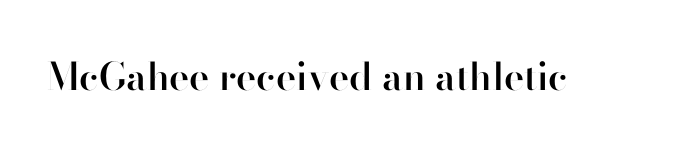
{"serif": "no", "italic": "no", "bold": "semi", "weight": "semibold", "width": "normal", "stroke_contrast": "high", "x_height": "small", "monospaced": "no", "underline": "no", "letter_spacing": "normal", "letter_spacing_em": 0.0, "glyph_px": 38}
